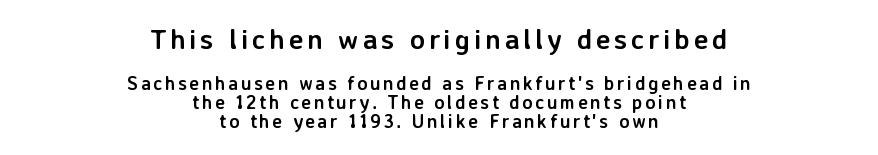
{"serif": "no", "italic": "no", "bold": "yes", "weight": "semibold", "width": "normal", "stroke_contrast": "low", "x_height": "medium", "monospaced": "no", "underline": "no", "align": "center", "line_spacing": "tight", "line_spacing_ratio": 1.0, "larger_block": "first", "size_ratio": 1.47, "glyph_px": 28}
